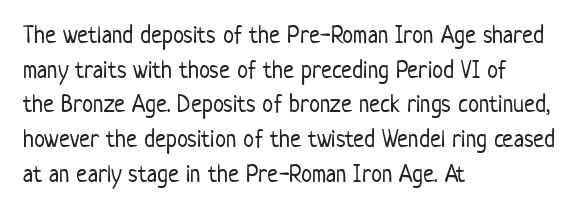
Q: Is the text bold? A: No.
Q: Is the text italic (slanted)? A: No, it is upright.
Q: Is the text underlined? A: No.
Q: How is the paragraph aligned? A: Left-aligned.
Q: Is the spacing between letters normal or unusually wide? A: Normal.
Q: Is the spacing between lines tight, normal or loose? A: Normal.
